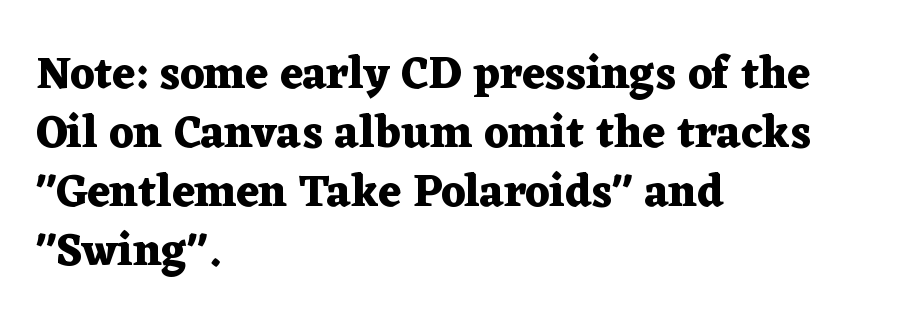
{"serif": "yes", "italic": "no", "bold": "yes", "weight": "heavy", "width": "wide", "stroke_contrast": "medium", "x_height": "medium", "monospaced": "no", "underline": "no", "align": "left", "line_spacing": "normal", "line_spacing_ratio": 1.31, "letter_spacing": "normal", "letter_spacing_em": 0.0, "glyph_px": 45}
